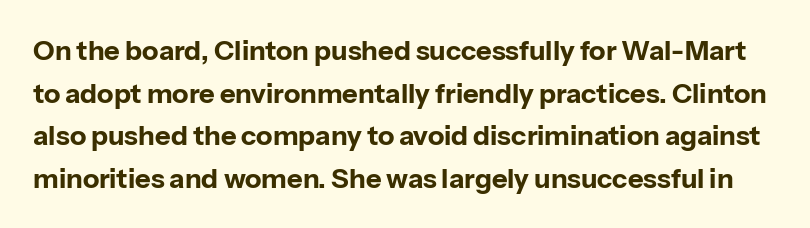
{"italic": "no", "bold": "yes", "underline": "no", "line_spacing": "normal", "line_spacing_ratio": 1.58, "letter_spacing": "normal", "letter_spacing_em": 0.0, "glyph_px": 27}
